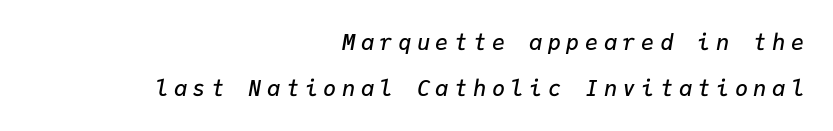
The image shows 22 px text type, italic (leaning right); set right-aligned, loose line spacing (2.1x), unusually wide letter spacing (+0.25 em), not underlined.
